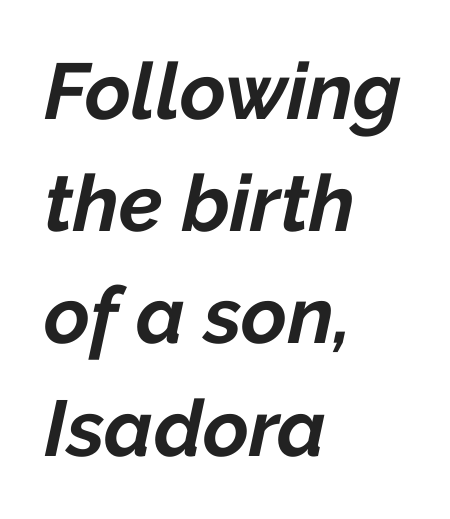
{"italic": "yes", "lean": "right", "slant_degrees": 12, "bold": "yes", "weight": "bold", "width": "normal", "stroke_contrast": "low", "x_height": "medium", "monospaced": "no", "underline": "no", "align": "left", "line_spacing": "normal", "line_spacing_ratio": 1.42, "letter_spacing": "normal", "letter_spacing_em": 0.0, "glyph_px": 79}
